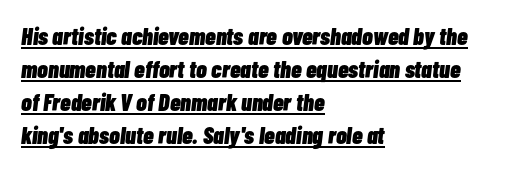
The compositor pushed each line to the left boundary. Strong, thick strokes mark this as bold type. Characters are canted at an angle relative to the baseline's perpendicular. The rows are spaced the way most documents space them.
